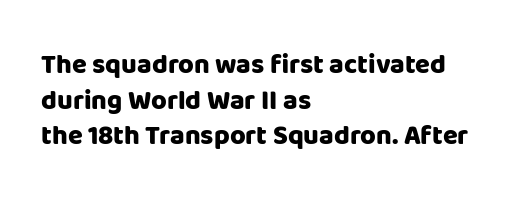
{"italic": "no", "bold": "yes", "underline": "no", "align": "left", "line_spacing": "normal", "line_spacing_ratio": 1.32, "letter_spacing": "normal", "letter_spacing_em": 0.0, "glyph_px": 27}
